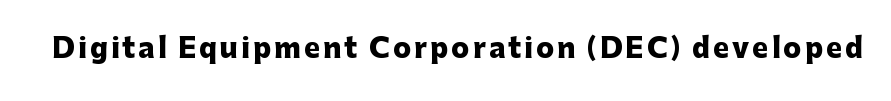
{"italic": "no", "bold": "yes", "underline": "no", "glyph_px": 27}
